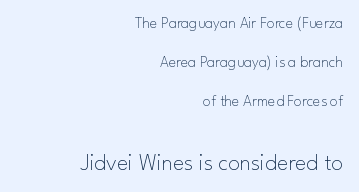
The image shows 24 px text type, upright; set right-aligned, loose line spacing (2.45x), normal letter spacing, not underlined; the second (bottom) block is 1.5x larger.
